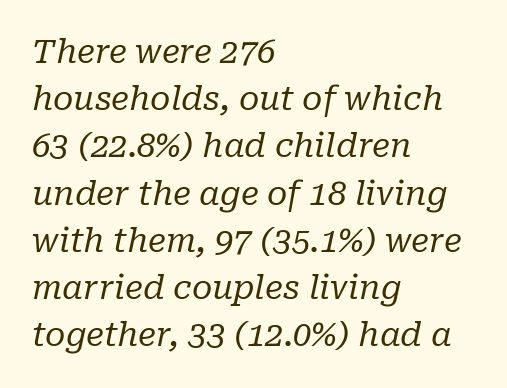
The image shows 33 px regular-weight serif type, italic (leaning right); set left-aligned, normal line spacing (1.43x), normal letter spacing, not underlined; low stroke contrast and a medium x-height.
